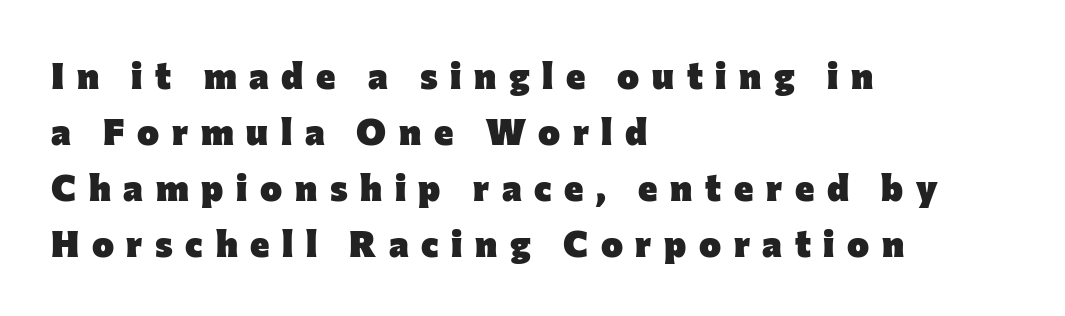
{"serif": "no", "italic": "no", "bold": "yes", "weight": "heavy", "width": "normal", "stroke_contrast": "low", "x_height": "medium", "monospaced": "no", "underline": "no", "align": "left", "line_spacing": "normal", "line_spacing_ratio": 1.51, "letter_spacing": "wide", "letter_spacing_em": 0.34, "glyph_px": 37}
